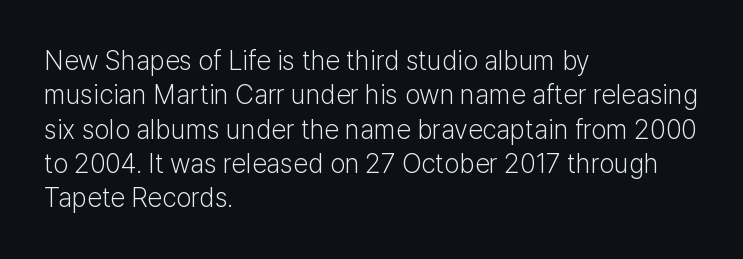
Q: Is the text bold? A: No.
Q: Is the text italic (slanted)? A: No, it is upright.
Q: Is the text underlined? A: No.
Q: How is the paragraph aligned? A: Left-aligned.
Q: Is the spacing between letters normal or unusually wide? A: Normal.
Q: Is the spacing between lines tight, normal or loose? A: Normal.
